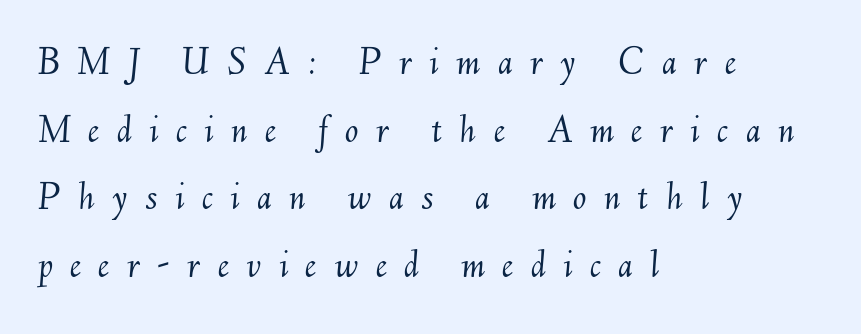
Q: Is the text bold? A: No.
Q: Is the text italic (slanted)? A: Yes, it leans right by about 6 degrees.
Q: Is the text underlined? A: No.
Q: How is the paragraph aligned? A: Left-aligned.
Q: Is the spacing between letters normal or unusually wide? A: Unusually wide.
Q: Is the spacing between lines tight, normal or loose? A: Normal.
Q: Width (condensed, normal, or wide)? A: Normal.
Q: Stroke contrast? A: Medium.
Q: x-height? A: Small.
Q: Monospaced? A: No.
